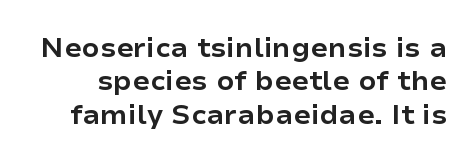
You could call the tracking neutral — neither tight nor loose. Lines of text with bare space underneath. Nope, no serifs anywhere on these letters. Heavy, bold letterforms. This is roman type, the default non-slanted kind.
